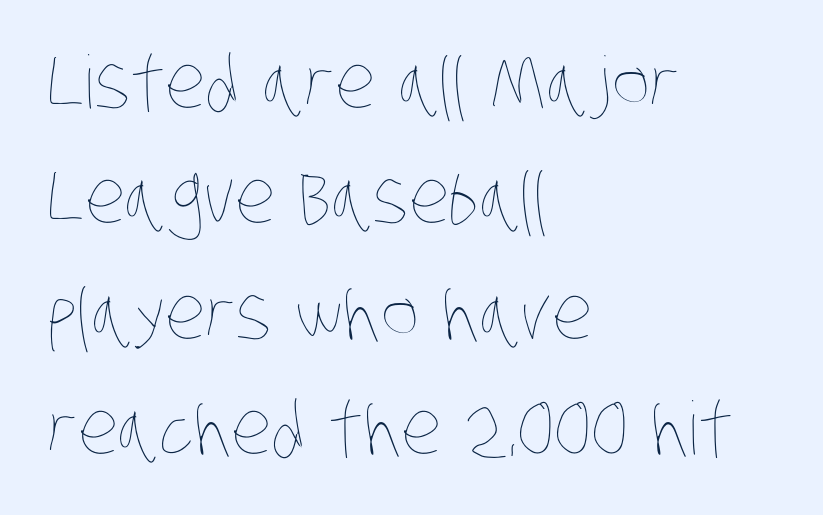
The image shows 73 px thin, condensed type; set left-aligned, normal line spacing (1.58x), normal letter spacing, not underlined; low stroke contrast and a large x-height.
